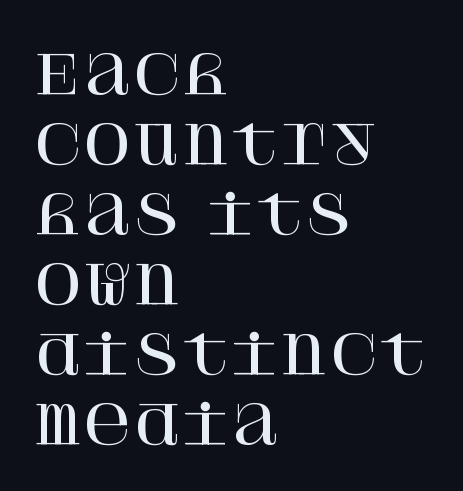
The paragraph shown leans on its left margin. One glance says typical: line gaps are just what's usual. The letters stand straight up with perfectly vertical stems. What stands out about the letter spacing? Nothing — it is the standard amount.
